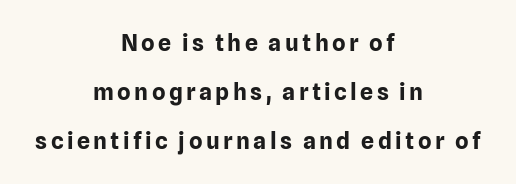
{"italic": "no", "bold": "yes", "underline": "no", "align": "center", "line_spacing": "loose", "line_spacing_ratio": 2.12, "glyph_px": 23}
